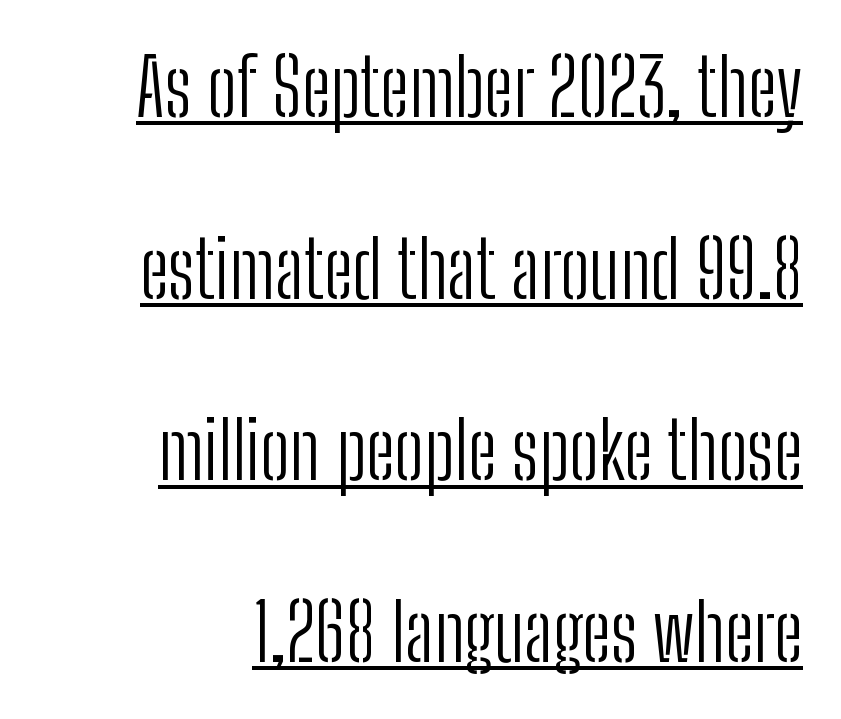
Nothing heavy about these letters — not bold at all. Letterform terminals end flat and unadorned throughout the passage. The lines are quadded right. How are the letters spaced? Ordinarily, with no added tracking.
